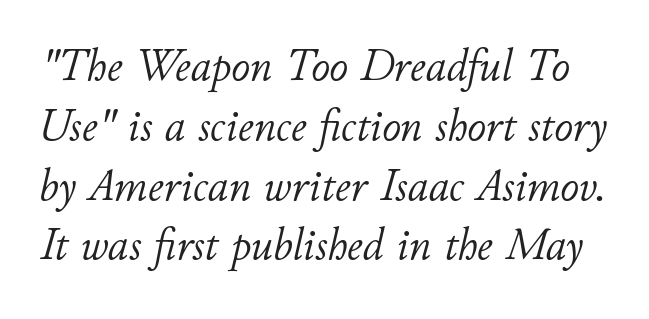
{"italic": "yes", "lean": "right", "slant_degrees": 11, "bold": "no", "weight": "light", "width": "normal", "stroke_contrast": "low", "x_height": "small", "monospaced": "no", "underline": "no", "line_spacing": "normal", "line_spacing_ratio": 1.3, "letter_spacing": "normal", "letter_spacing_em": 0.0, "glyph_px": 46}
